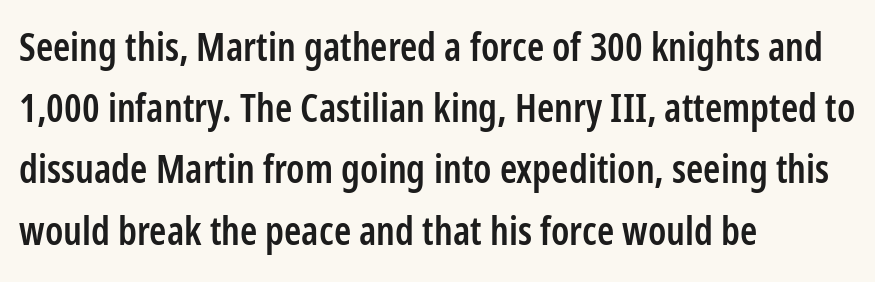
The image shows 39 px semibold, condensed sans-serif type, upright; set left-aligned, normal line spacing (1.57x), normal letter spacing, not underlined; low stroke contrast and a medium x-height.
